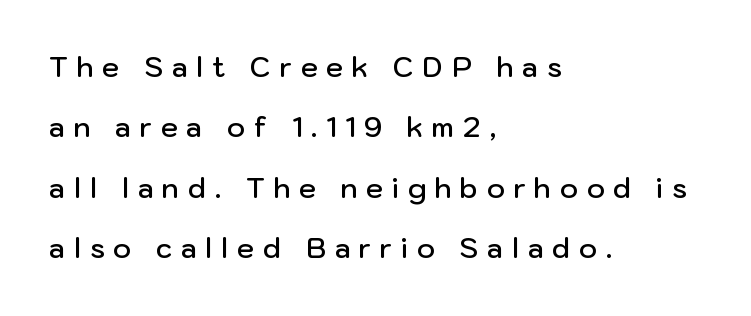
Q: Is the text bold? A: Semi-bold.
Q: Is the text italic (slanted)? A: No, it is upright.
Q: Is the text underlined? A: No.
Q: How is the paragraph aligned? A: Left-aligned.
Q: Is the spacing between letters normal or unusually wide? A: Unusually wide.
Q: Is the spacing between lines tight, normal or loose? A: Loose.
